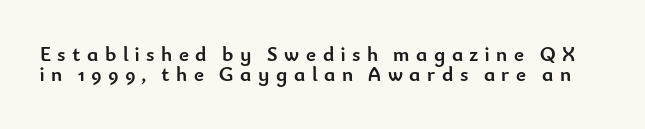
Line spacing here is tight. Bare-footed words on every line. The tracking jumps out immediately: characters are airy and widely separated. Upright lettering throughout. Every letter is thick-stroked: bold, no question.
